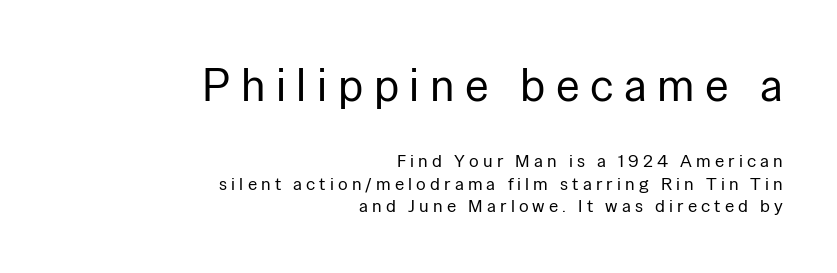
Q: Is the text bold? A: No.
Q: Is the text italic (slanted)? A: No, it is upright.
Q: Is the typeface a serif or a sans-serif typeface? A: Sans-serif.
Q: Is the text underlined? A: No.
Q: How is the paragraph aligned? A: Right-aligned.
Q: Is the spacing between letters normal or unusually wide? A: Unusually wide.
Q: Is the spacing between lines tight, normal or loose? A: Normal.
Q: Which block of text is set in a larger size, the first (top) or the second (bottom)? A: The first (top) one.
Q: Width (condensed, normal, or wide)? A: Normal.
Q: Stroke contrast? A: Low.
Q: x-height? A: Medium.
Q: Monospaced? A: No.
